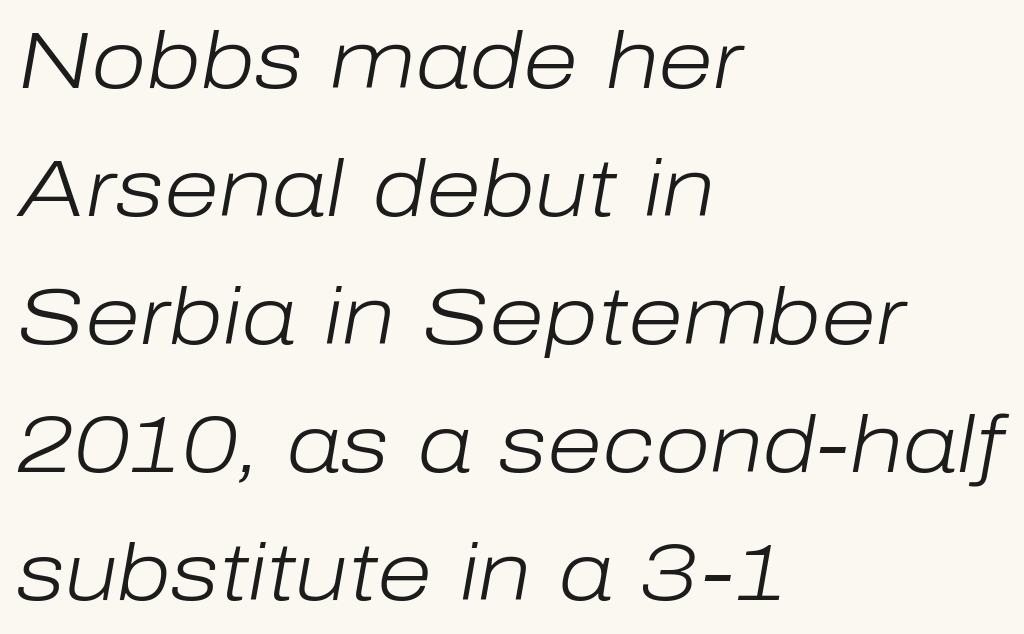
{"italic": "yes", "lean": "right", "slant_degrees": 10, "bold": "no", "weight": "light", "width": "normal", "stroke_contrast": "low", "x_height": "medium", "monospaced": "no", "underline": "no", "align": "left", "line_spacing": "normal", "line_spacing_ratio": 1.6, "letter_spacing": "normal", "letter_spacing_em": 0.0, "glyph_px": 80}
